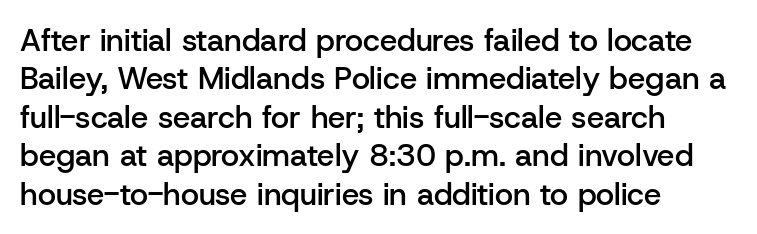
{"serif": "no", "italic": "no", "bold": "semi", "weight": "semibold", "width": "normal", "stroke_contrast": "low", "x_height": "medium", "monospaced": "no", "underline": "no", "align": "left", "line_spacing_ratio": 1.24, "letter_spacing": "normal", "letter_spacing_em": 0.0, "glyph_px": 31}
